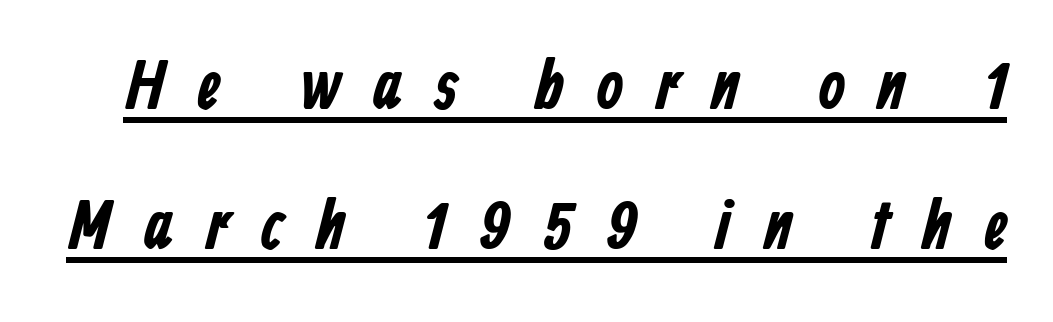
The rendered words wear a rule along their underside. Look at the bottom of the vertical strokes: they stop flat, with no serifs. Caption: expanded tracking, letters set apart. Note the varied advance widths — an 'i' is clearly narrower than an 'm'.
